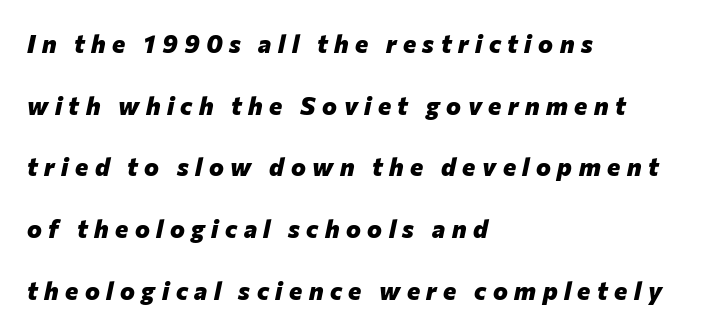
Reading down the block, your eye returns to a fixed left position each line. Letters rest on an invisible, unmarked baseline. The passage shown leans; its letterforms are oblique. Each word looks stretched out because of the extra space between its letters. The vertical gap from one line to the next is large. A full-strength bold gives these letters their thick strokes.
